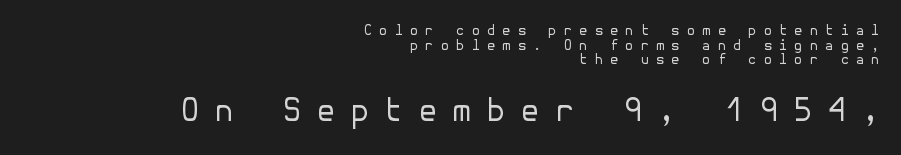
{"serif": "no", "italic": "no", "bold": "no", "weight": "regular", "width": "normal", "stroke_contrast": "low", "x_height": "medium", "underline": "no", "align": "right", "line_spacing": "tight", "line_spacing_ratio": 1.05, "letter_spacing": "wide", "letter_spacing_em": 0.48, "larger_block": "second", "size_ratio": 2.21, "glyph_px": 31}
